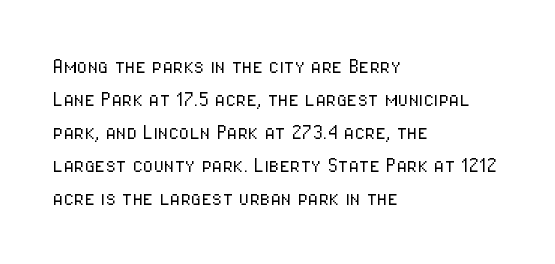
Q: Is the text bold? A: No.
Q: Is the text italic (slanted)? A: No, it is upright.
Q: Is the text underlined? A: No.
Q: How is the paragraph aligned? A: Left-aligned.
Q: Is the spacing between letters normal or unusually wide? A: Normal.
Q: Is the spacing between lines tight, normal or loose? A: Normal.
